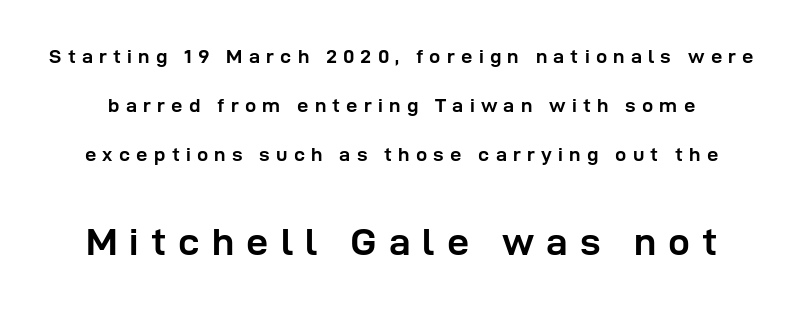
You could not count columns in this text — the font is proportionally spaced. The typography opts for an upright posture over an oblique one. The passage shown has open, widely tracked lettering throughout. Nope, no serifs anywhere on these letters.
